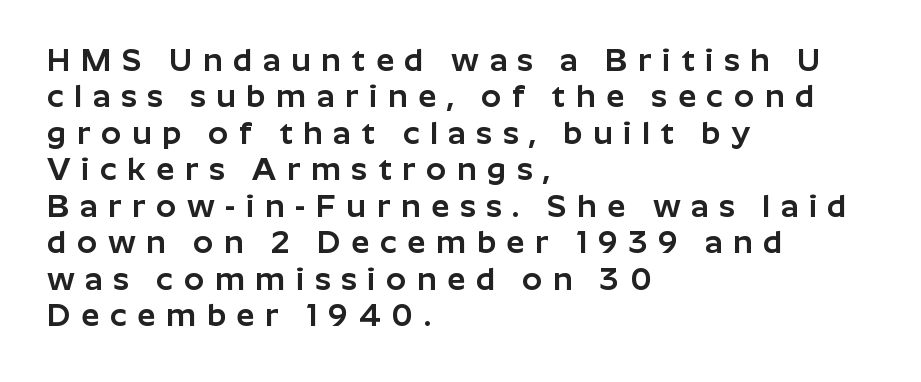
Q: Is the text italic (slanted)? A: No, it is upright.
Q: Is the typeface a serif or a sans-serif typeface? A: Sans-serif.
Q: Is the text underlined? A: No.
Q: How is the paragraph aligned? A: Left-aligned.
Q: Is the spacing between letters normal or unusually wide? A: Unusually wide.
Q: Is the spacing between lines tight, normal or loose? A: Tight.
Q: Width (condensed, normal, or wide)? A: Normal.
Q: Stroke contrast? A: Low.
Q: x-height? A: Medium.
Q: Monospaced? A: No.
